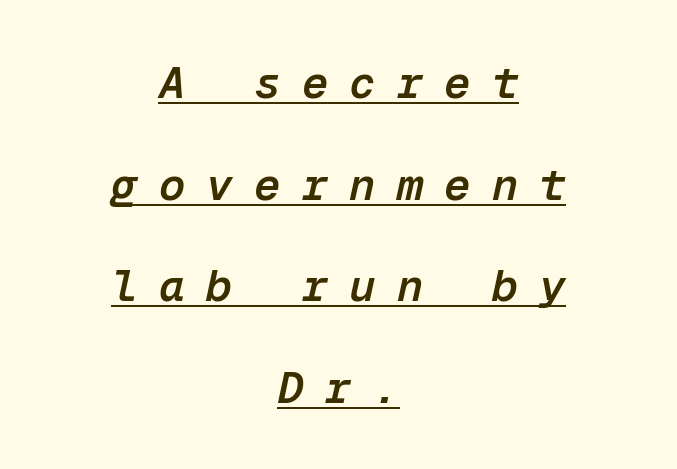
{"italic": "yes", "lean": "right", "slant_degrees": 12, "bold": "semi", "weight": "semibold", "width": "normal", "stroke_contrast": "low", "x_height": "medium", "monospaced": "yes", "underline": "yes", "align": "center", "line_spacing": "loose", "line_spacing_ratio": 2.31, "letter_spacing": "wide", "letter_spacing_em": 0.48, "glyph_px": 44}
